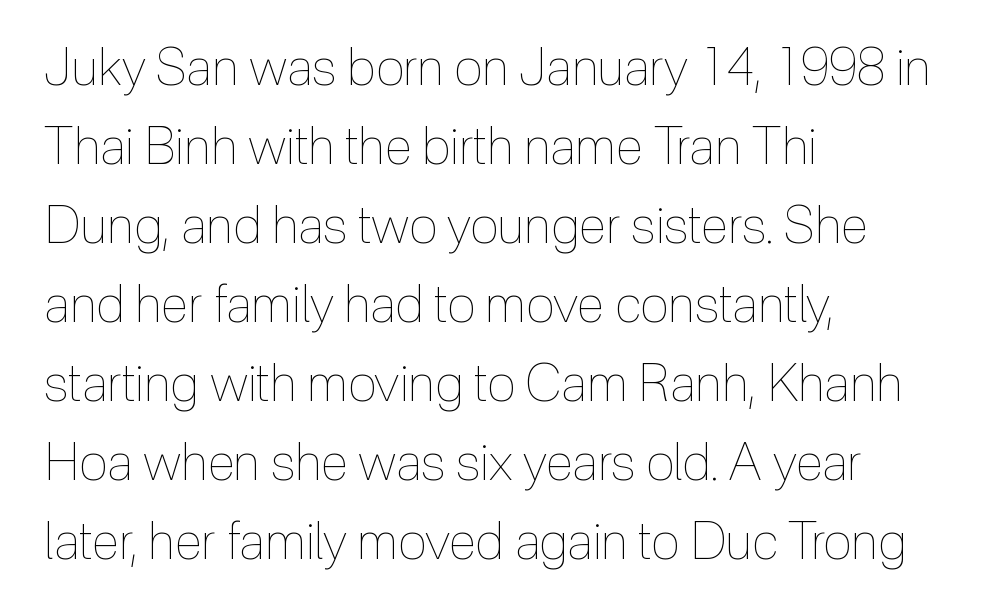
Q: Is the text bold? A: No.
Q: Is the text italic (slanted)? A: No, it is upright.
Q: Is the text underlined? A: No.
Q: How is the paragraph aligned? A: Left-aligned.
Q: Is the spacing between letters normal or unusually wide? A: Normal.
Q: Is the spacing between lines tight, normal or loose? A: Normal.
Q: Width (condensed, normal, or wide)? A: Condensed.
Q: x-height? A: Medium.
Q: Monospaced? A: No.
